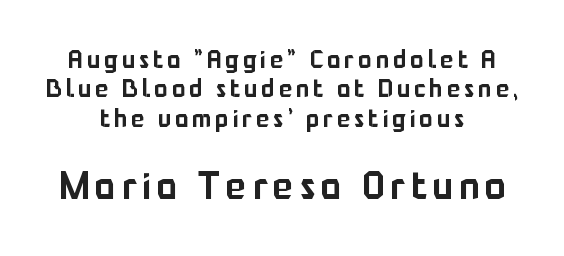
Two sizes are in play, and the larger belongs to the second block. Think of a printed novel: that variable character pitch is what you see here. The space directly below the letters is spotless. The rendering positions every line midway between the sides. This is roman type, the default non-slanted kind. Is this a sans? Yes — the strokes have no serifs.
